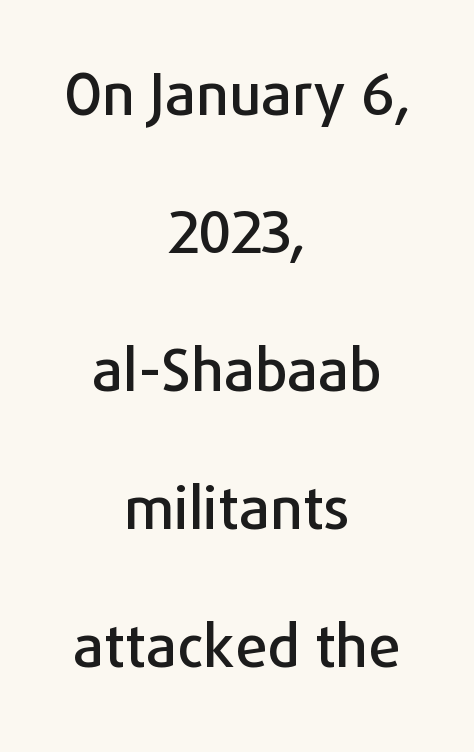
Q: Is the text italic (slanted)? A: No, it is upright.
Q: Is the typeface a serif or a sans-serif typeface? A: Sans-serif.
Q: Is the text underlined? A: No.
Q: How is the paragraph aligned? A: Centered.
Q: Is the spacing between letters normal or unusually wide? A: Normal.
Q: Is the spacing between lines tight, normal or loose? A: Loose.
Q: Width (condensed, normal, or wide)? A: Normal.
Q: Stroke contrast? A: Low.
Q: x-height? A: Medium.
Q: Monospaced? A: No.
